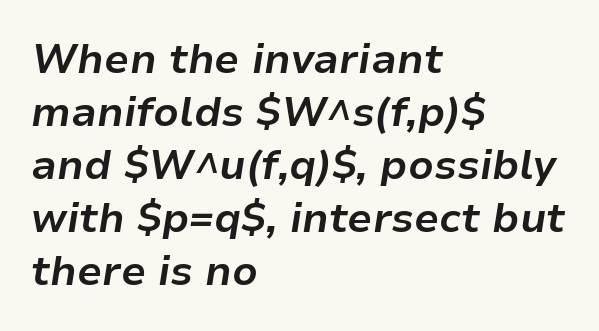
The image shows 41 px bold type, italic (leaning right); set left-aligned, normal line spacing (1.29x), normal letter spacing, not underlined; low stroke contrast and a medium x-height.
